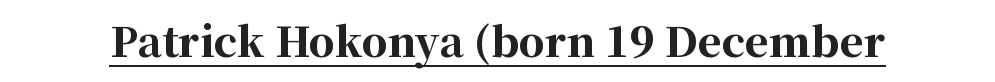
Q: Is the text bold? A: Yes.
Q: Is the text italic (slanted)? A: No, it is upright.
Q: Is the typeface a serif or a sans-serif typeface? A: Serif.
Q: Is the text underlined? A: Yes.
Q: Is the spacing between letters normal or unusually wide? A: Normal.
Q: Width (condensed, normal, or wide)? A: Normal.
Q: Stroke contrast? A: High.
Q: x-height? A: Medium.
Q: Monospaced? A: No.
